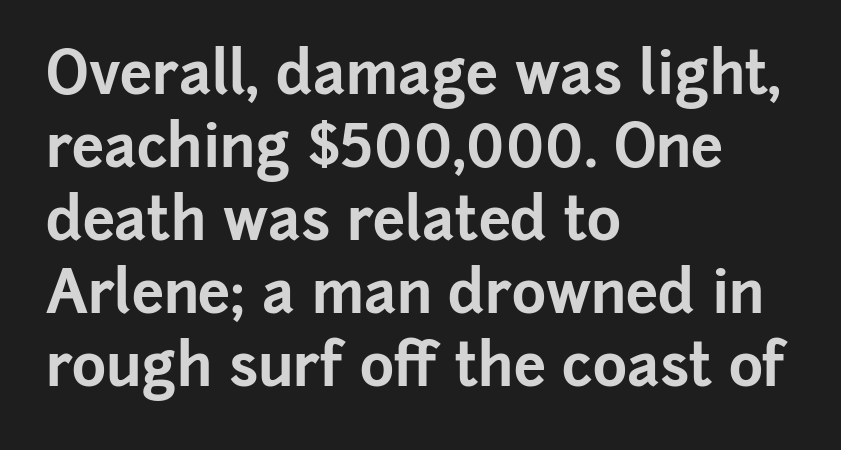
The image shows 58 px bold sans-serif type, upright; set left-aligned, normal line spacing (1.26x), normal letter spacing, not underlined; low stroke contrast and a medium x-height.
